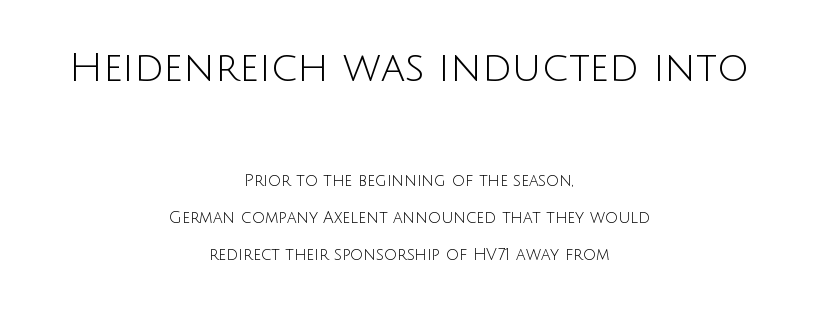
In terms of letterspacing, this is plain default setting. What's the leading like? Stretched, with rows far apart. Is this a fixed-width face? No — the glyphs have proportional, varying widths. Descender tails drop into unmarked territory.
